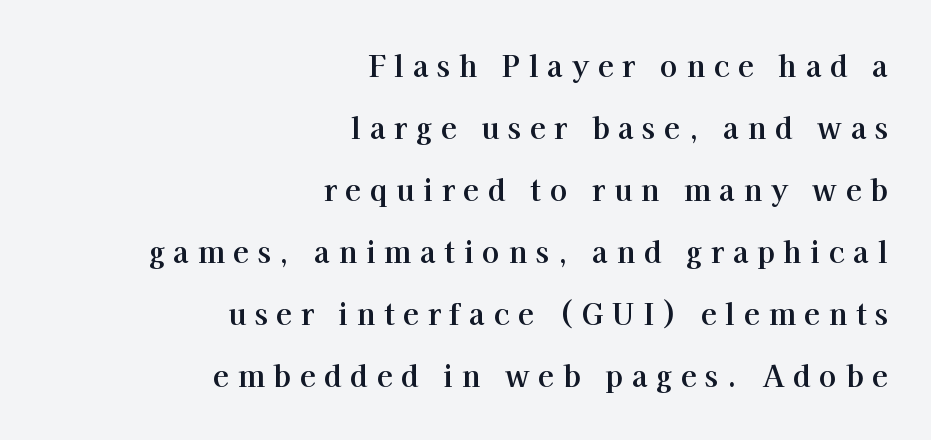
The image shows 29 px bold serif type, upright; set right-aligned, loose line spacing (2.14x), unusually wide letter spacing (+0.3 em), not underlined; high stroke contrast and a medium x-height.
